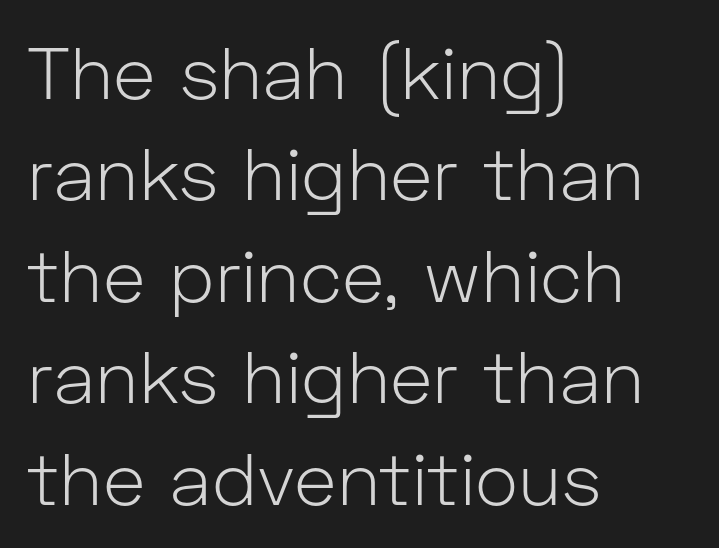
The rendering uses natural spacing where letterforms have individual widths. Stroke terminals: plain, sans-serif. Ink coverage per letter is moderate at most. Leftover space on each line is placed entirely after the last word. Quick note: interline space is typical. Spacing between characters is what you'd get straight out of the box.
